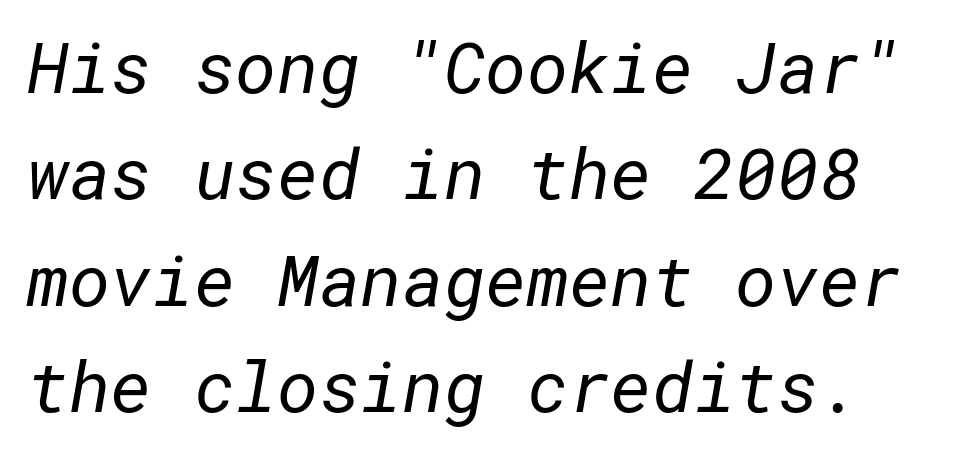
Q: Is the text bold? A: No.
Q: Is the typeface a serif or a sans-serif typeface? A: Sans-serif.
Q: Is the text underlined? A: No.
Q: Is the spacing between letters normal or unusually wide? A: Normal.
Q: Is the spacing between lines tight, normal or loose? A: Normal.
Q: Width (condensed, normal, or wide)? A: Normal.
Q: Stroke contrast? A: Low.
Q: x-height? A: Medium.
